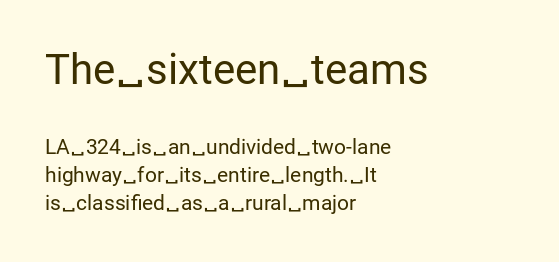
{"serif": "no", "italic": "no", "bold": "no", "weight": "regular", "width": "normal", "stroke_contrast": "low", "x_height": "medium", "monospaced": "no", "underline": "no", "align": "left", "line_spacing": "normal", "line_spacing_ratio": 1.33, "letter_spacing": "normal", "letter_spacing_em": 0.0, "larger_block": "first", "size_ratio": 2.0, "glyph_px": 42}
